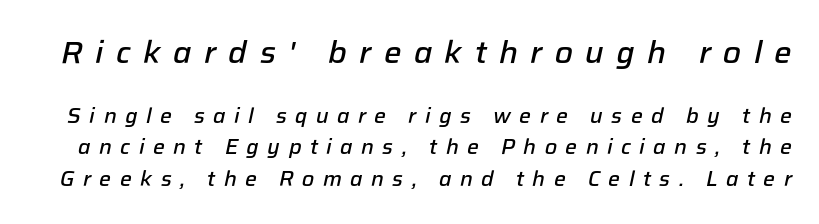
The image shows 31 px semibold type, italic (leaning right); set normal line spacing (1.51x), unusually wide letter spacing (+0.4 em), not underlined; the first (top) block is 1.48x larger; low stroke contrast and a medium x-height.
